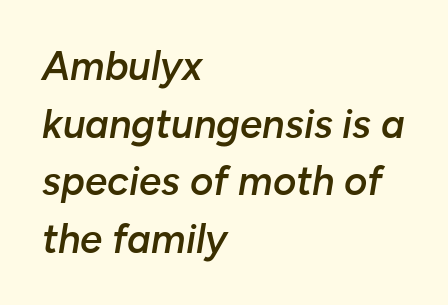
The image shows 40 px semibold type, italic (leaning right); set left-aligned, normal line spacing (1.44x), normal letter spacing, not underlined; low stroke contrast and a medium x-height.
